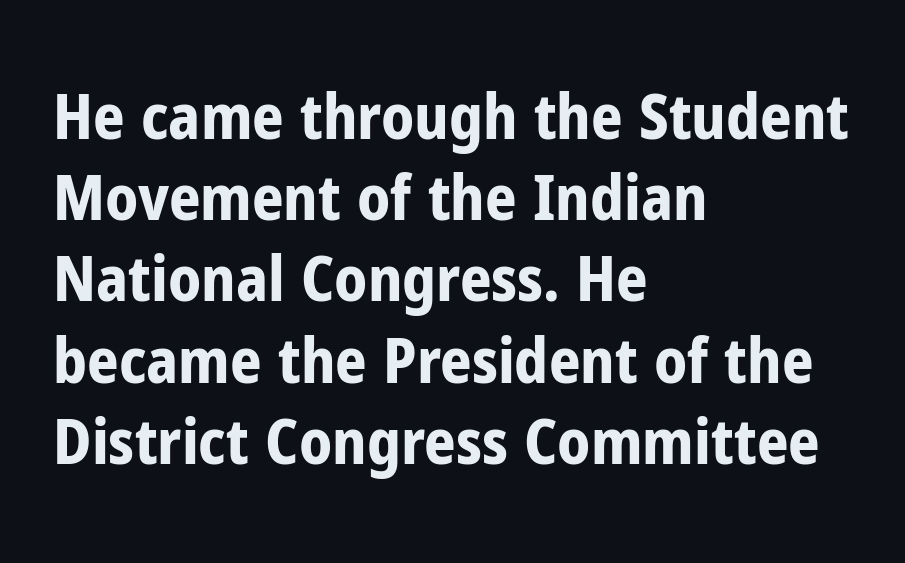
{"serif": "no", "italic": "no", "bold": "yes", "weight": "bold", "width": "condensed", "stroke_contrast": "low", "x_height": "medium", "monospaced": "no", "underline": "no", "align": "left", "line_spacing": "normal", "line_spacing_ratio": 1.31, "letter_spacing": "normal", "letter_spacing_em": 0.0, "glyph_px": 62}
